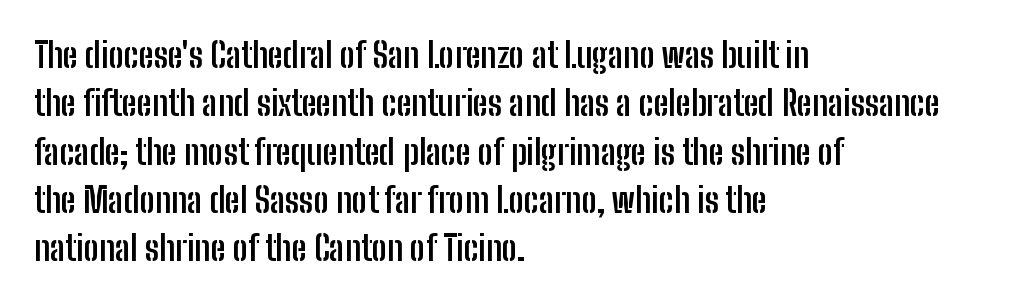
The image shows 34 px semibold, condensed sans-serif type, upright; set left-aligned, normal line spacing (1.42x), normal letter spacing, not underlined; low stroke contrast and a medium x-height.
